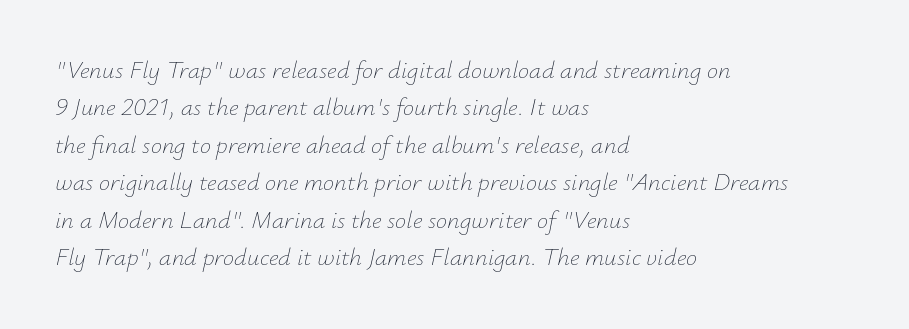
{"italic": "yes", "lean": "right", "slant_degrees": 12, "bold": "no", "underline": "no", "align": "left", "line_spacing": "normal", "line_spacing_ratio": 1.5, "letter_spacing": "normal", "letter_spacing_em": 0.0, "glyph_px": 25}
